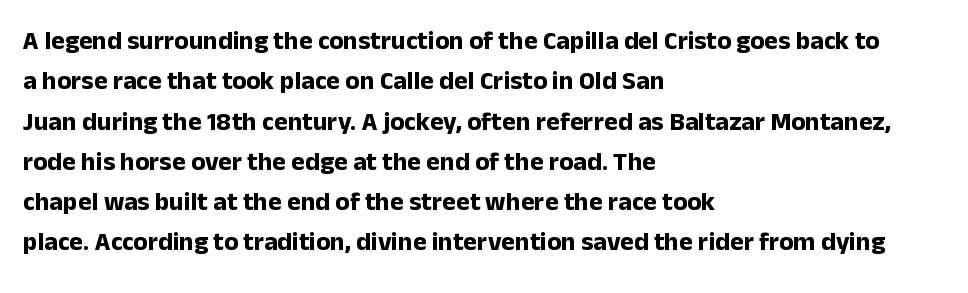
A classic flush-left, rag-right setting is used for this passage. Rows of type keep a routine distance in the vertical direction. Descenders are the only things crossing below the line. The strokes are fattened all the way to bold. Tracking value appears to be zero — textbook default spacing.
